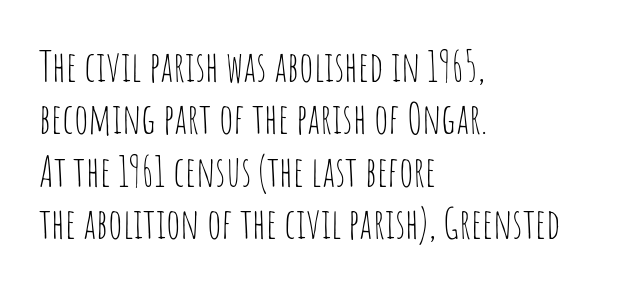
Is this a fixed-width face? No — the glyphs have proportional, varying widths. Nobody drew a line under any word here. This rendering leaves character spacing at its baseline value. The cut favours lightness, reaching ordinary text weight at its darkest. Successive baselines arrive at the customary interval.
